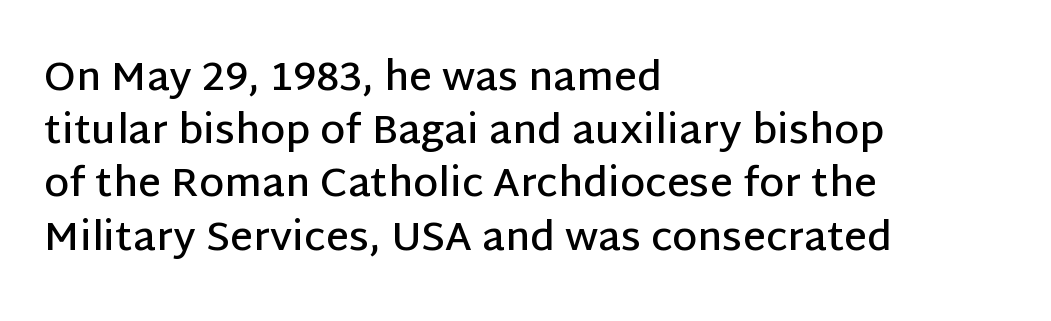
Just letters on the line, the space beneath them empty. This sample uses plain, unmodified letter spacing. The designer left line spacing at the default. Character widths vary here, with narrow letters taking less room than wide ones. Line beginnings align vertically; line endings do not.
